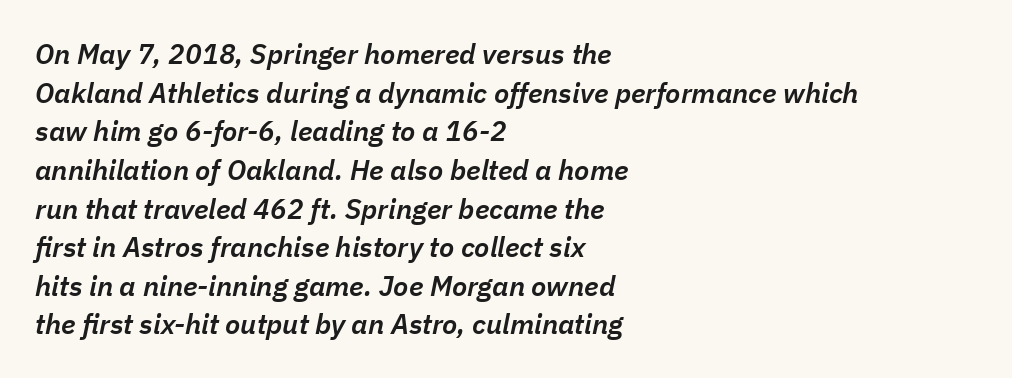
This block has exactly the height ordinary leading produces. Looks like regular typesetting: each glyph gets only the width it needs. Anything drawn beneath the words? Only blank space. This sample uses an oblique cut, with every glyph tilted off the vertical. Alignment: flush left.
